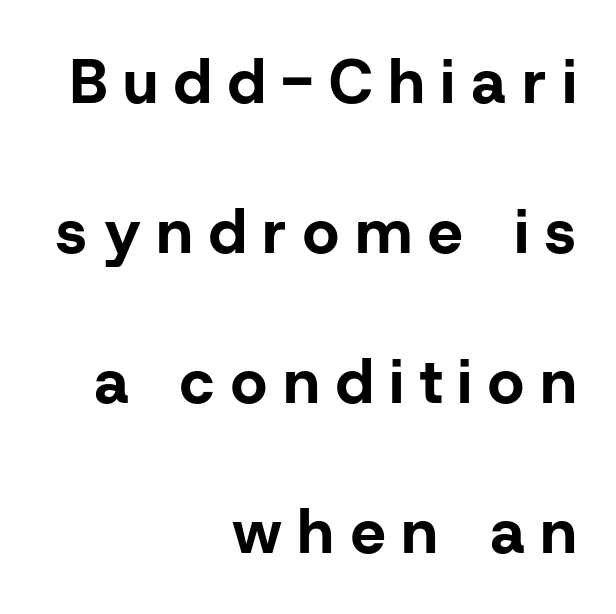
Q: Is the text bold? A: Yes.
Q: Is the text italic (slanted)? A: No, it is upright.
Q: Is the typeface a serif or a sans-serif typeface? A: Sans-serif.
Q: Is the text underlined? A: No.
Q: How is the paragraph aligned? A: Right-aligned.
Q: Is the spacing between letters normal or unusually wide? A: Unusually wide.
Q: Is the spacing between lines tight, normal or loose? A: Loose.
Q: Width (condensed, normal, or wide)? A: Normal.
Q: Stroke contrast? A: Low.
Q: x-height? A: Medium.
Q: Monospaced? A: No.
